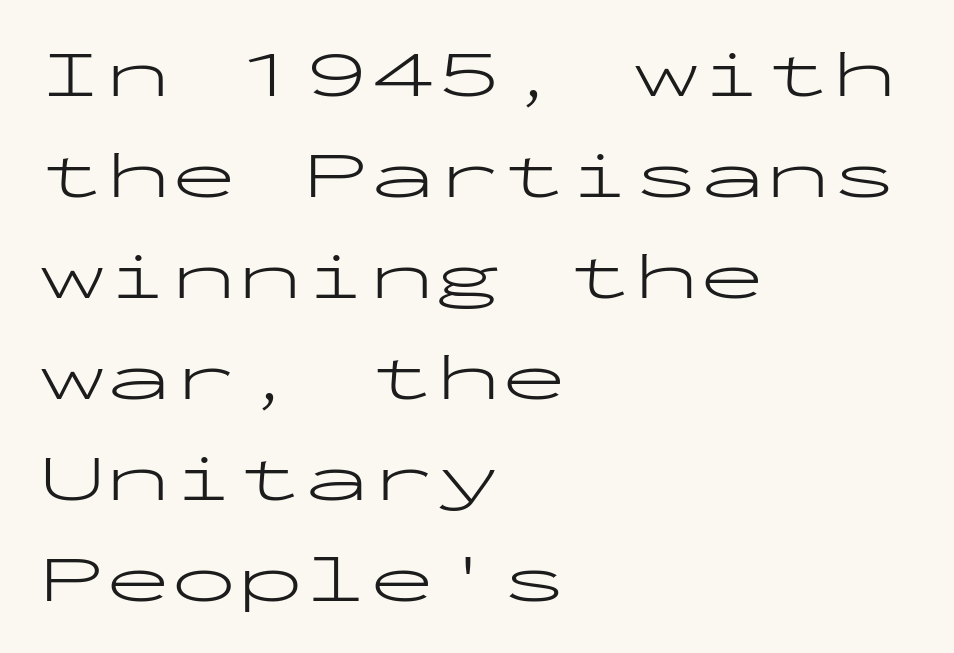
Q: Is the text bold? A: No.
Q: Is the text italic (slanted)? A: No, it is upright.
Q: Is the typeface a serif or a sans-serif typeface? A: Sans-serif.
Q: Is the text underlined? A: No.
Q: How is the paragraph aligned? A: Left-aligned.
Q: Is the spacing between letters normal or unusually wide? A: Normal.
Q: Is the spacing between lines tight, normal or loose? A: Normal.
Q: Width (condensed, normal, or wide)? A: Wide.
Q: Stroke contrast? A: Low.
Q: x-height? A: Medium.
Q: Monospaced? A: Yes.
